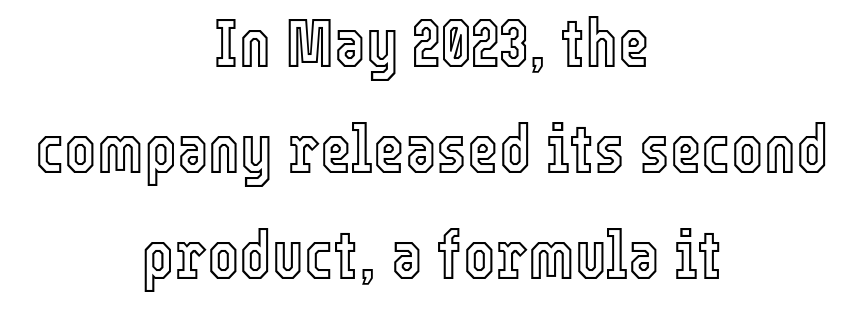
{"italic": "no", "width": "condensed", "x_height": "medium", "monospaced": "no", "underline": "no", "align": "center", "line_spacing": "normal", "line_spacing_ratio": 1.56, "letter_spacing": "normal", "letter_spacing_em": 0.0, "glyph_px": 68}
